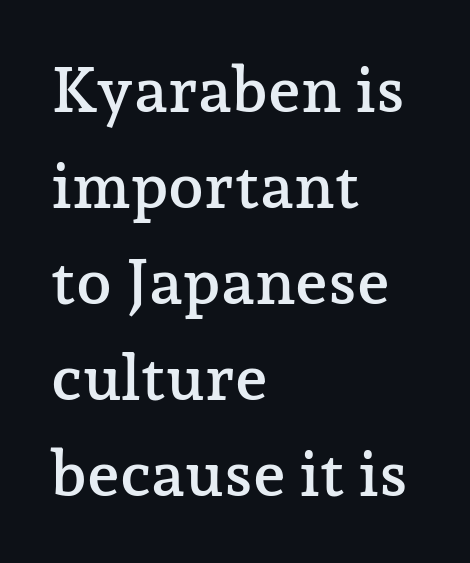
The image shows 64 px serif type, upright; set left-aligned, normal line spacing (1.5x), normal letter spacing, not underlined; low stroke contrast and a medium x-height.
